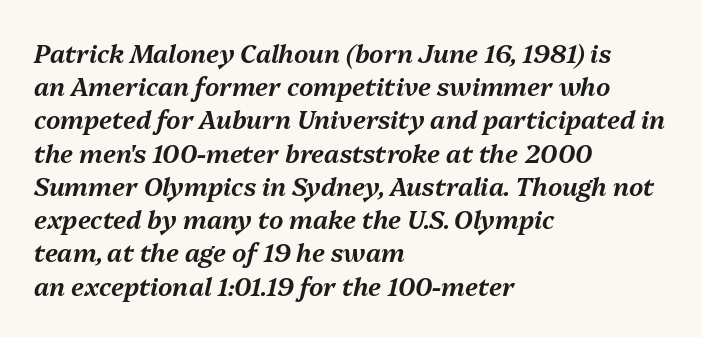
Descender tails drop into unmarked territory. The passage shown stacks its lines at a standard gap. There is no visible air inserted between adjacent glyphs. The rendering anchors every line to the left-hand side. Observe the lean: these are italic letterforms.
